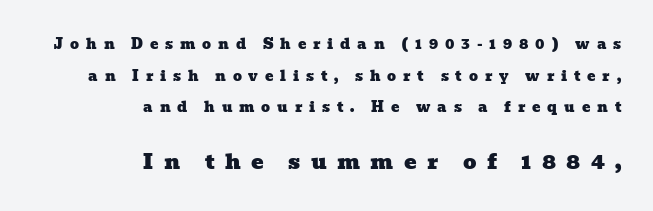
Size hierarchy here favors the trailing block over the leading one. Here the glyphs are tracked loosely, breaking word shapes into spaced letters. Vertical spacing — loose. Caption: multi-line text, flush right, ragged left. Clear beneath every line of the passage.
